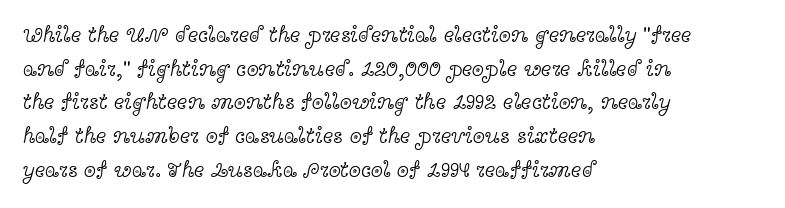
The image shows 22 px text type; set left-aligned, normal line spacing (1.53x), normal letter spacing, not underlined.
